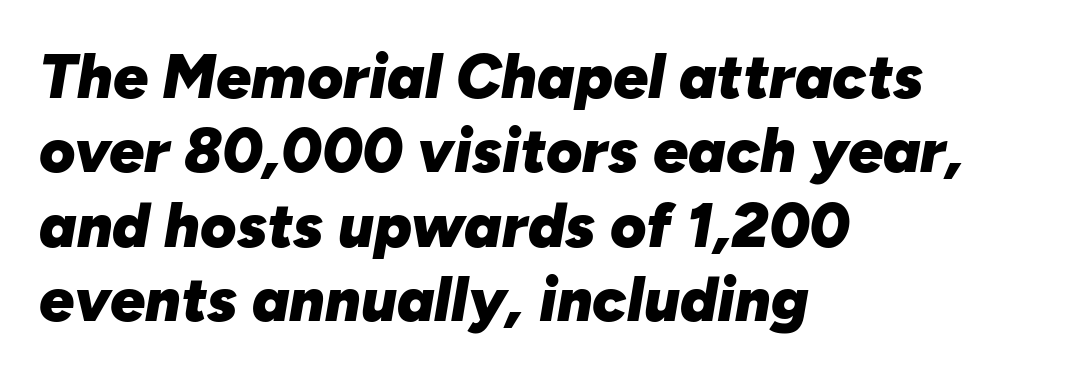
The image shows 62 px heavy type, italic (leaning right); set left-aligned, line spacing 1.2x, normal letter spacing, not underlined; low stroke contrast and a medium x-height.
